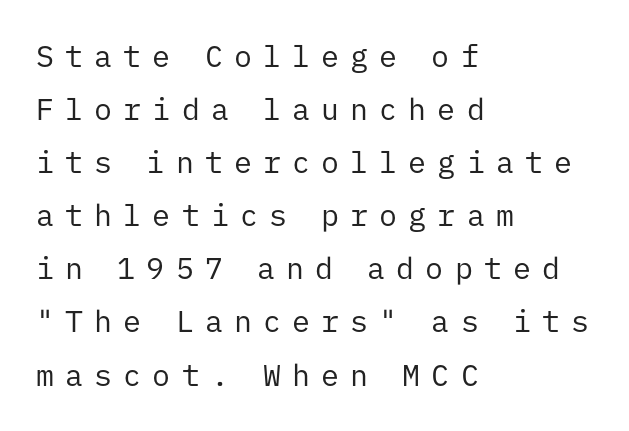
{"serif": "no", "italic": "no", "bold": "no", "weight": "regular", "width": "normal", "stroke_contrast": "low", "x_height": "medium", "monospaced": "yes", "underline": "no", "align": "left", "line_spacing_ratio": 1.77, "letter_spacing": "wide", "letter_spacing_em": 0.37, "glyph_px": 30}
